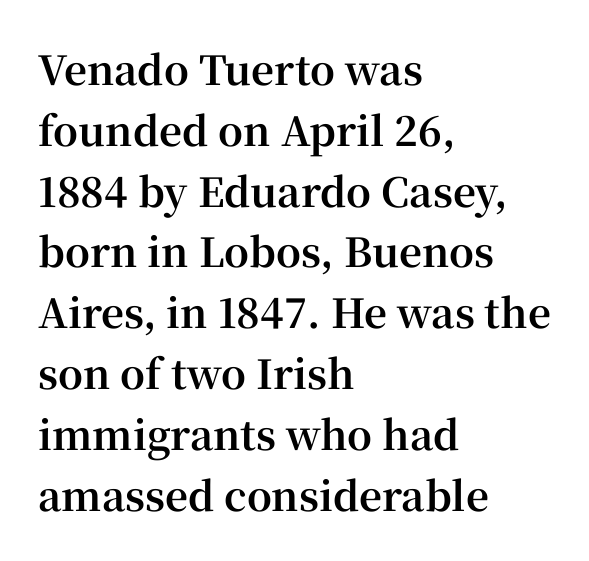
If you drew a ruler down the left edge, every line would touch it. Proportional: the letters do not fall into vertical columns. Successive baselines arrive at the customary interval. Characters remain perfectly vertical along every line.
